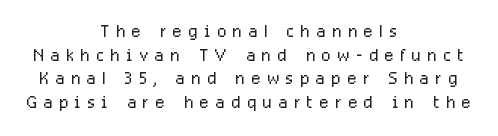
{"italic": "no", "bold": "no", "underline": "no", "align": "center", "line_spacing": "tight", "line_spacing_ratio": 0.98, "letter_spacing": "wide", "letter_spacing_em": 0.28, "glyph_px": 24}
